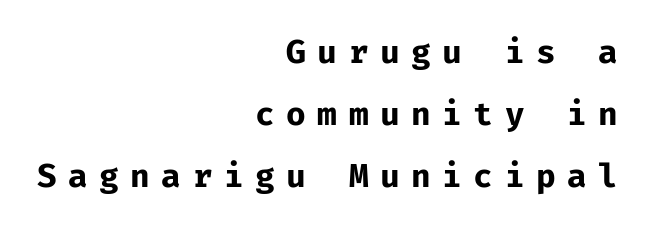
The image shows 32 px bold sans-serif type, upright, monospaced; set right-aligned, loose line spacing (1.93x), unusually wide letter spacing (+0.36 em), not underlined; low stroke contrast and a medium x-height.
